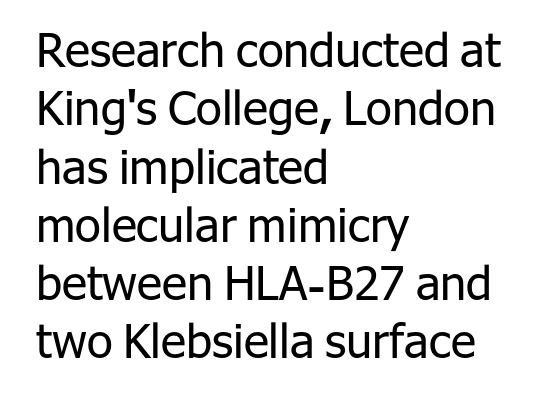
{"serif": "no", "italic": "no", "bold": "no", "weight": "regular", "width": "normal", "stroke_contrast": "low", "x_height": "medium", "monospaced": "no", "underline": "no", "align": "left", "line_spacing_ratio": 1.24, "letter_spacing": "normal", "letter_spacing_em": 0.0, "glyph_px": 47}
